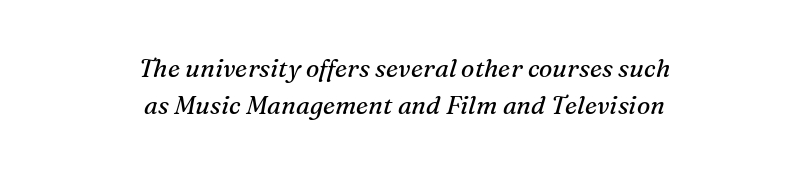
Q: Is the text bold? A: No.
Q: Is the text italic (slanted)? A: Yes, it leans right by about 16 degrees.
Q: Is the text underlined? A: No.
Q: How is the paragraph aligned? A: Centered.
Q: Is the spacing between letters normal or unusually wide? A: Normal.
Q: Is the spacing between lines tight, normal or loose? A: Normal.
